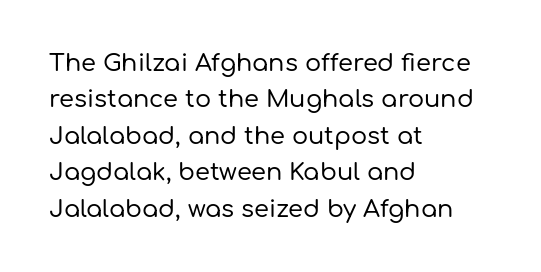
The image shows 24 px text type, upright; set left-aligned, normal line spacing (1.52x), normal letter spacing, not underlined.
